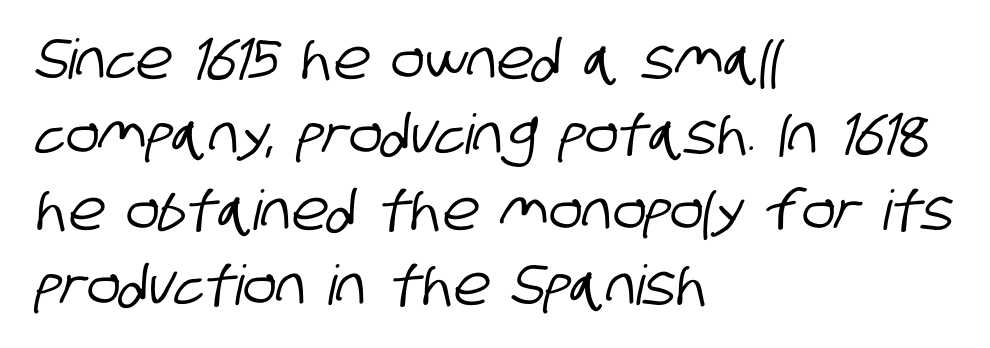
The image shows 55 px condensed sans-serif type; set left-aligned, normal line spacing (1.37x), normal letter spacing, not underlined; low stroke contrast and a large x-height.
